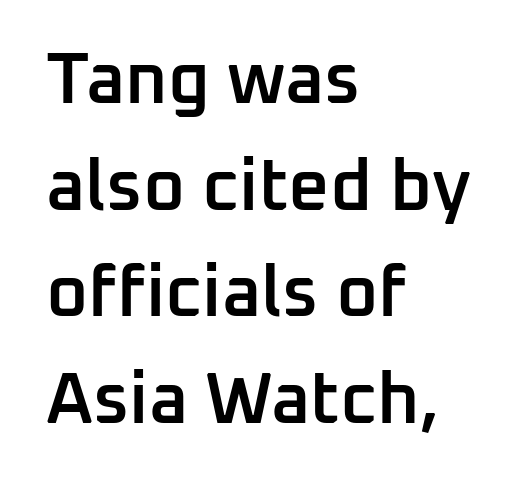
The passage shown is typed in a proportional face where columns would drift. The typeface chosen for these lines omits serifs. Do the letters lean? They stand straight. Nobody touched the tracking dial on this one. Is there much room between lines? A standard amount, neither cramped nor airy. The strokes are fattened partway — semibold, not bold.
